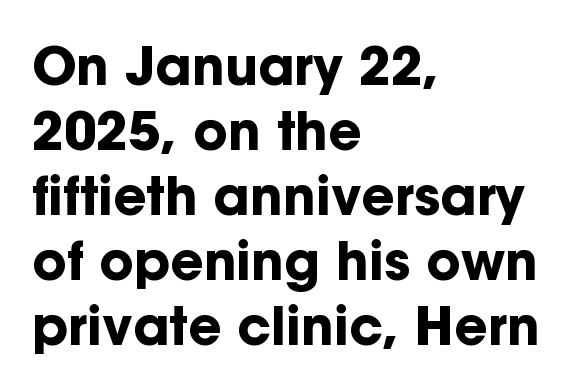
Are there feet on the stems? There aren't — it's a sans. Character widths vary here, with narrow letters taking less room than wide ones. The rows are spaced the way most documents space them. Has an underline been added? It has not. The characters look thick and weighty, a clear bold. The compositor pushed each line to the left boundary.
